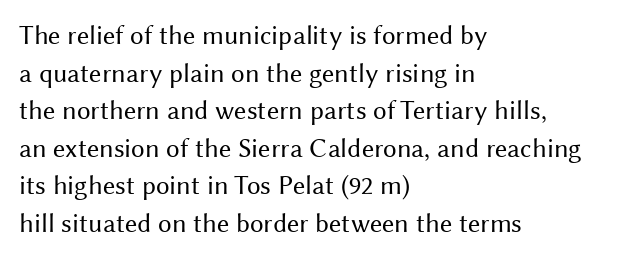
The image shows 27 px text type, upright; set left-aligned, normal line spacing (1.39x), normal letter spacing, not underlined.
